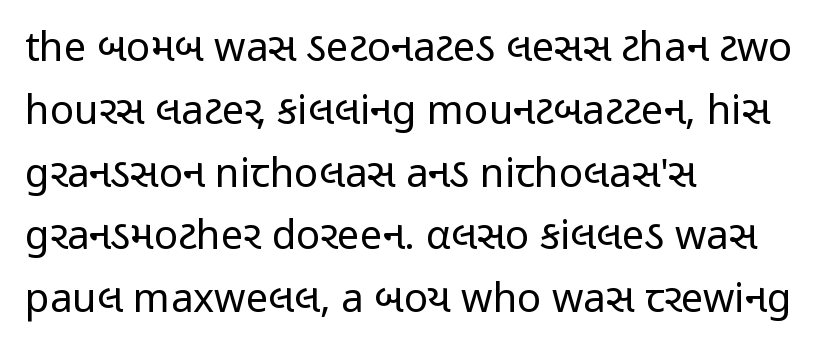
Q: Is the text bold? A: No.
Q: Is the text italic (slanted)? A: No, it is upright.
Q: Is the typeface a serif or a sans-serif typeface? A: Sans-serif.
Q: Is the text underlined? A: No.
Q: How is the paragraph aligned? A: Left-aligned.
Q: Is the spacing between letters normal or unusually wide? A: Normal.
Q: Is the spacing between lines tight, normal or loose? A: Normal.
Q: Width (condensed, normal, or wide)? A: Condensed.
Q: Stroke contrast? A: Low.
Q: x-height? A: Medium.
Q: Monospaced? A: No.
